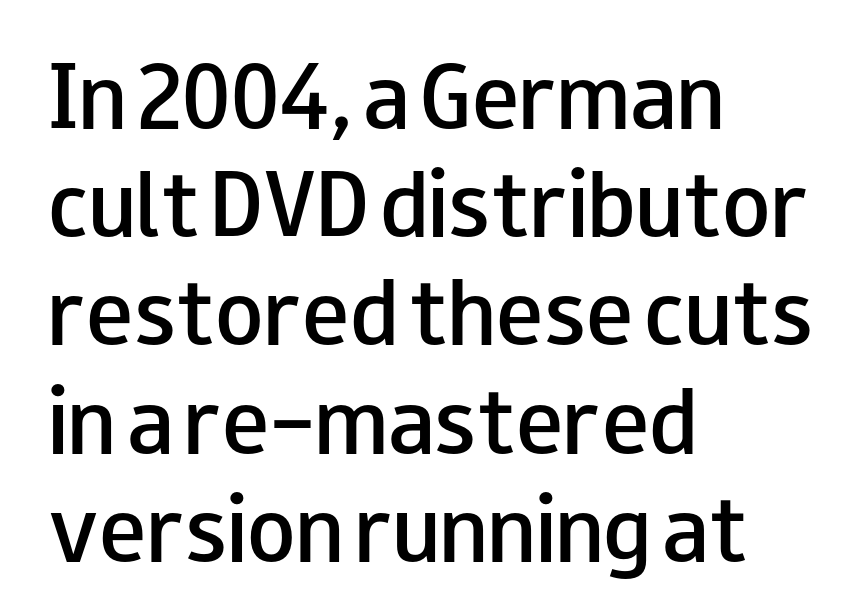
The image shows 79 px semibold, wide sans-serif type, upright; set left-aligned, normal line spacing (1.37x), normal letter spacing, not underlined; low stroke contrast and a small x-height.
